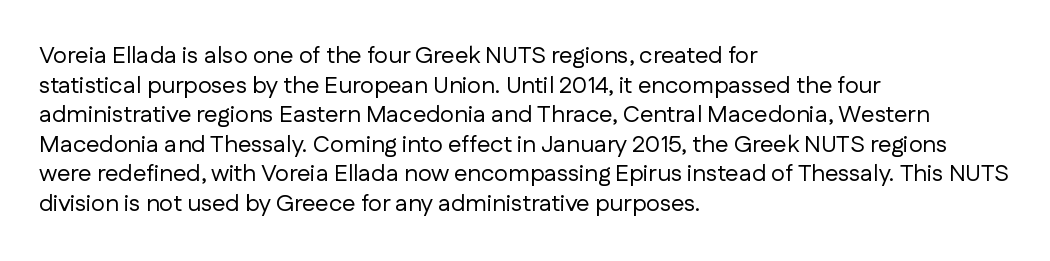
Q: Is the text bold? A: No.
Q: Is the text italic (slanted)? A: No, it is upright.
Q: Is the text underlined? A: No.
Q: How is the paragraph aligned? A: Left-aligned.
Q: Is the spacing between letters normal or unusually wide? A: Normal.
